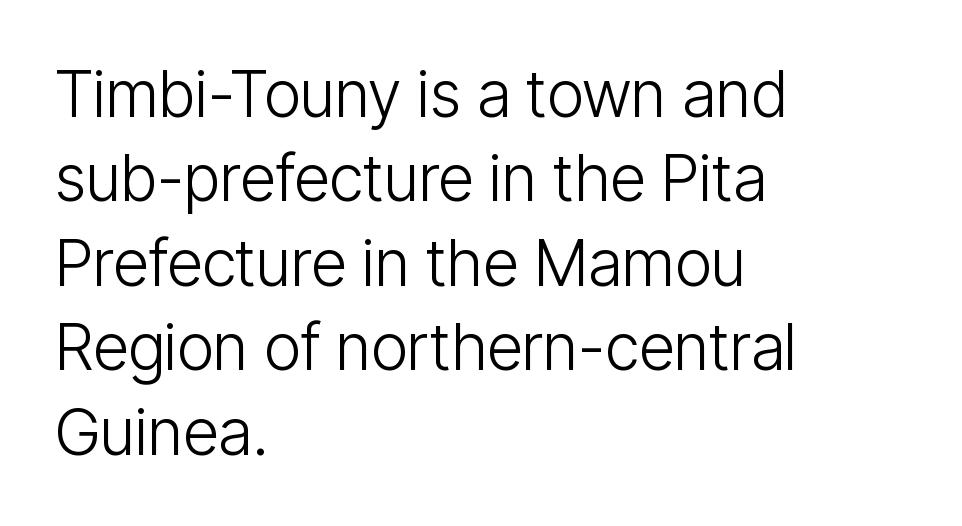
The letters carry no serifs — their stems end cleanly without finishing strokes. The space beneath each line is pristine and unruled. Quick note: not italic, upright. Line beginnings align vertically; line endings do not. Line spacing here is normal. Is this a heavy cut? Hardly; it is regular or lighter.
